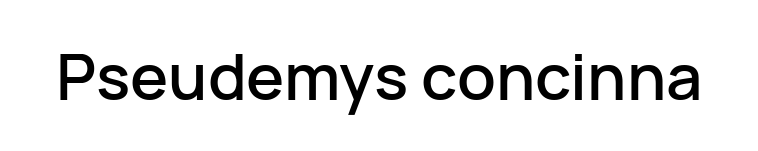
The image shows 64 px sans-serif type, upright; set normal letter spacing, not underlined; low stroke contrast and a medium x-height.
